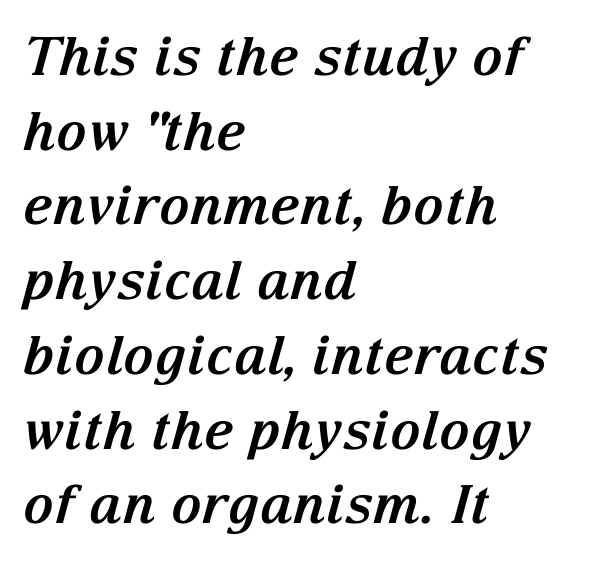
The face used here is seriffed, in the tradition of book romans. Every character sits at an angle, as italics do. Standard letterfit; no display-style spreading of the glyphs. Pretty heavy lettering here — definitely bold.
